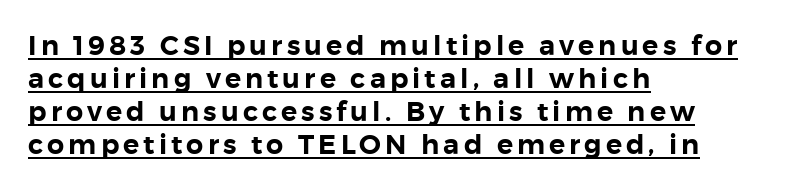
Q: Is the text italic (slanted)? A: No, it is upright.
Q: Is the text underlined? A: Yes.
Q: How is the paragraph aligned? A: Left-aligned.
